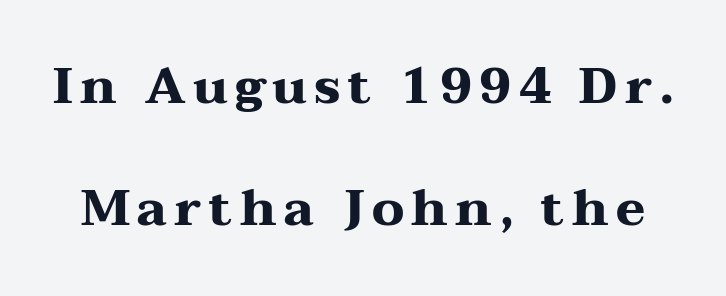
{"serif": "yes", "italic": "no", "bold": "yes", "weight": "heavy", "width": "wide", "stroke_contrast": "medium", "x_height": "medium", "monospaced": "no", "underline": "no", "line_spacing": "loose", "line_spacing_ratio": 2.44, "glyph_px": 50}
